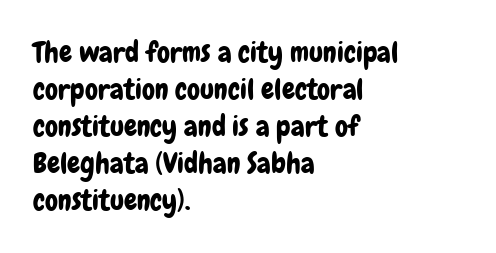
Q: Is the text italic (slanted)? A: No, it is upright.
Q: Is the typeface a serif or a sans-serif typeface? A: Sans-serif.
Q: Is the text underlined? A: No.
Q: How is the paragraph aligned? A: Left-aligned.
Q: Is the spacing between letters normal or unusually wide? A: Normal.
Q: Is the spacing between lines tight, normal or loose? A: Normal.
Q: Width (condensed, normal, or wide)? A: Condensed.
Q: Stroke contrast? A: Low.
Q: x-height? A: Medium.
Q: Monospaced? A: No.
